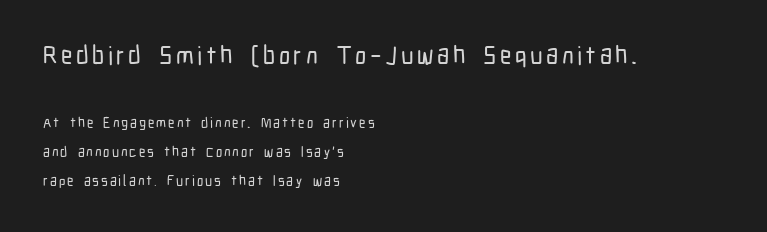
Q: Is the text italic (slanted)? A: No, it is upright.
Q: Is the text underlined? A: No.
Q: How is the paragraph aligned? A: Left-aligned.
Q: Is the spacing between lines tight, normal or loose? A: Loose.
Q: Which block of text is set in a larger size, the first (top) or the second (bottom)? A: The first (top) one.
